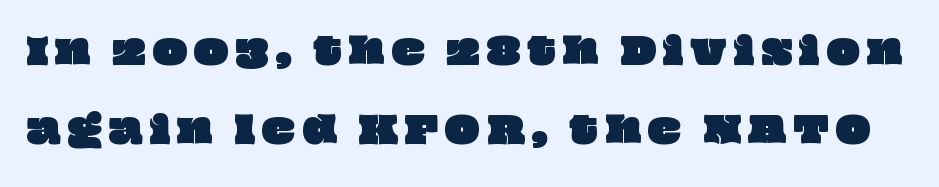
The image shows 35 px wide type; set loose line spacing (2.25x), unusually wide letter spacing (+0.2 em), not underlined; low stroke contrast and a large x-height.
